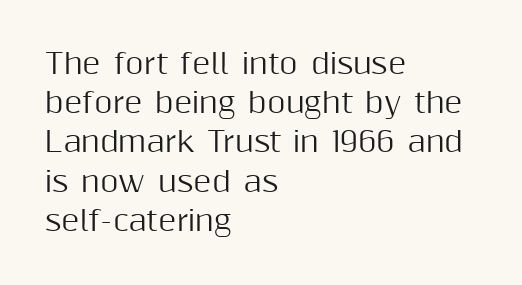
{"serif": "no", "italic": "no", "width": "normal", "stroke_contrast": "medium", "x_height": "medium", "monospaced": "no", "underline": "no", "align": "left", "line_spacing": "normal", "line_spacing_ratio": 1.4, "letter_spacing": "normal", "letter_spacing_em": 0.0, "glyph_px": 28}
